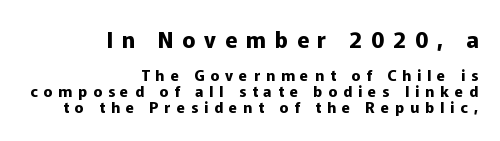
The image shows 22 px bold type, upright; set right-aligned, tight line spacing (1.07x), unusually wide letter spacing (+0.4 em), not underlined; the first (top) block is 1.47x larger.
